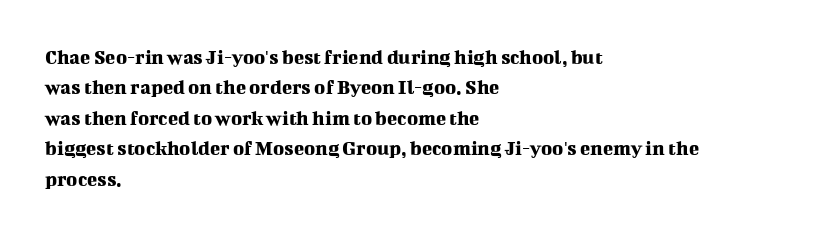
{"italic": "no", "underline": "no", "align": "left", "line_spacing": "normal", "line_spacing_ratio": 1.45, "letter_spacing": "normal", "letter_spacing_em": 0.0, "glyph_px": 21}
